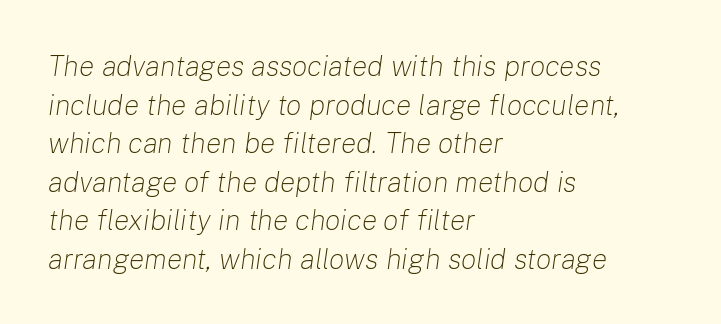
The image shows 29 px light type, italic (leaning right); set left-aligned, normal line spacing (1.33x), normal letter spacing, not underlined; low stroke contrast and a medium x-height.
